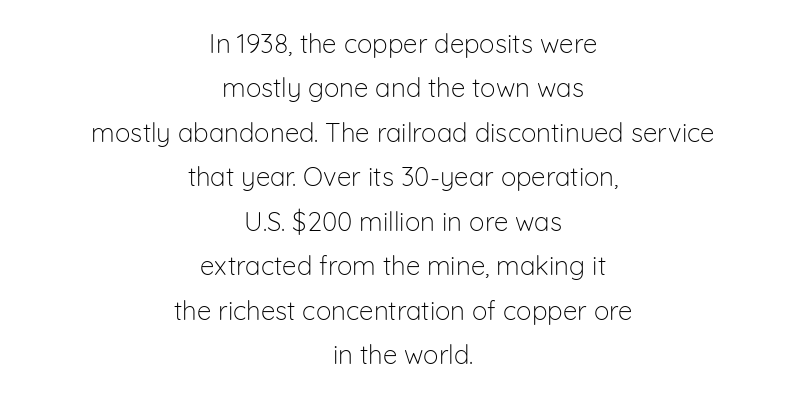
{"italic": "no", "bold": "no", "underline": "no", "align": "center", "line_spacing_ratio": 1.71, "letter_spacing": "normal", "letter_spacing_em": 0.0, "glyph_px": 26}
